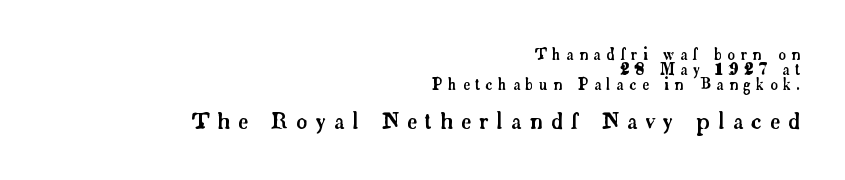
Q: Is the text italic (slanted)? A: No, it is upright.
Q: Is the text underlined? A: No.
Q: How is the paragraph aligned? A: Right-aligned.
Q: Is the spacing between letters normal or unusually wide? A: Unusually wide.
Q: Is the spacing between lines tight, normal or loose? A: Tight.
Q: Which block of text is set in a larger size, the first (top) or the second (bottom)? A: The second (bottom) one.
